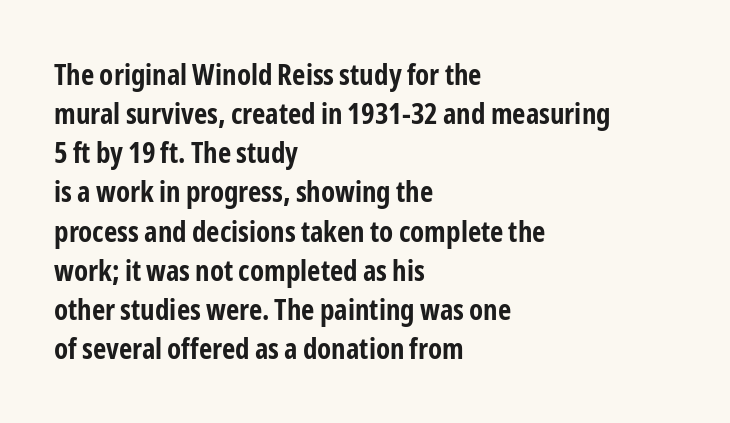
Q: Is the text bold? A: Yes.
Q: Is the text italic (slanted)? A: No, it is upright.
Q: Is the typeface a serif or a sans-serif typeface? A: Sans-serif.
Q: Is the text underlined? A: No.
Q: How is the paragraph aligned? A: Left-aligned.
Q: Is the spacing between letters normal or unusually wide? A: Normal.
Q: Is the spacing between lines tight, normal or loose? A: Normal.
Q: Width (condensed, normal, or wide)? A: Condensed.
Q: Stroke contrast? A: Low.
Q: x-height? A: Medium.
Q: Monospaced? A: No.
